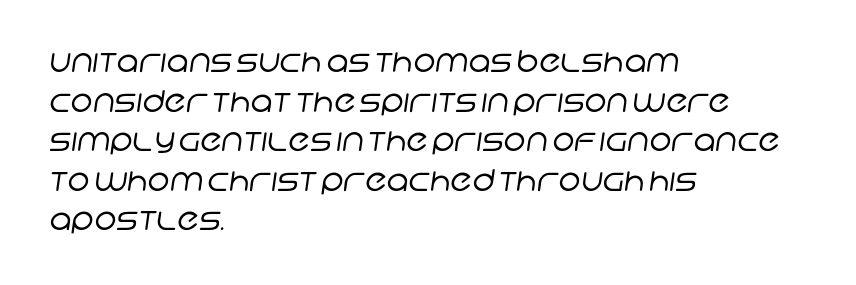
{"serif": "no", "bold": "no", "weight": "regular", "width": "normal", "stroke_contrast": "low", "x_height": "large", "monospaced": "no", "underline": "no", "align": "left", "line_spacing": "normal", "line_spacing_ratio": 1.32, "letter_spacing": "normal", "letter_spacing_em": 0.0, "glyph_px": 30}
